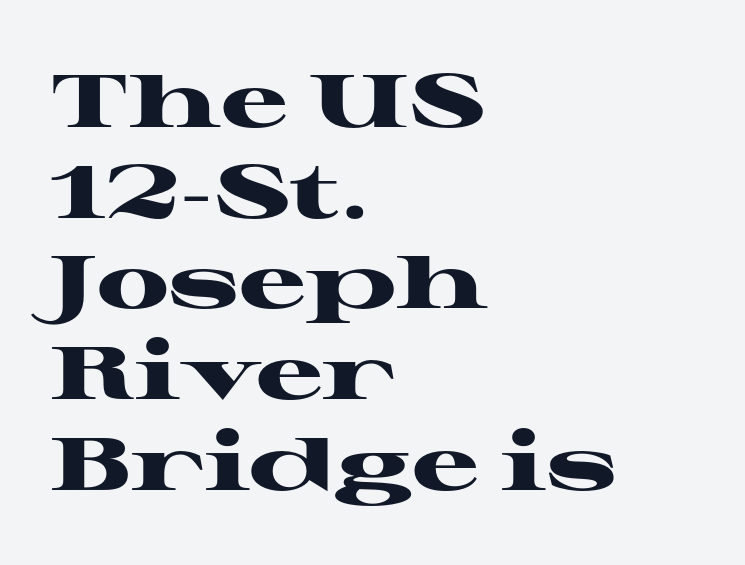
The image shows 75 px heavy, wide serif type, upright; set left-aligned, line spacing 1.21x, normal letter spacing, not underlined; high stroke contrast and a medium x-height.
